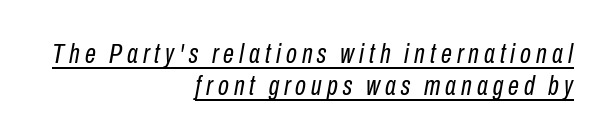
Looks like regular typesetting: each glyph gets only the width it needs. The typography opts for an oblique posture over an upright one. These glyphs show unthickened strokes, regular width or finer. These characters rest on top of a visible drawn line.
